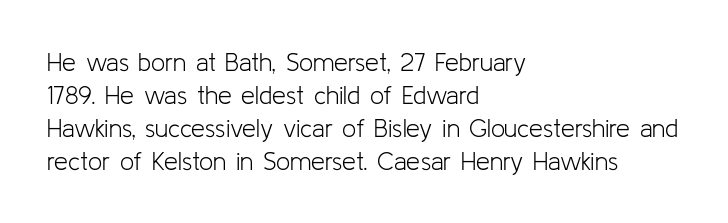
The setting favours the left margin, as ordinary paragraphs usually do. The letters stand upright; this is a roman face. Does the leading feel generous? No, just average. The passage shown has conventional tracking throughout. Each stroke keeps to a modest, everyday thickness or less.
